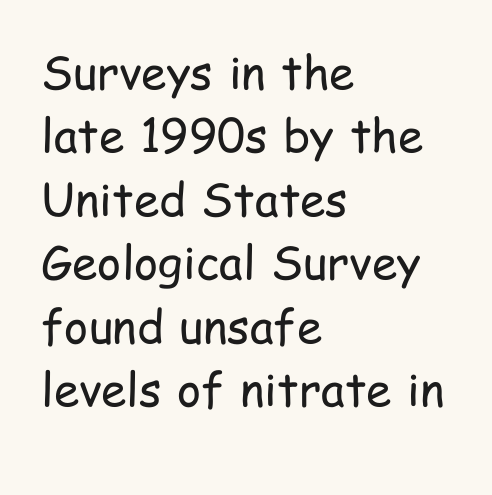
The glyphs in this specimen are sans serif. This sample is left-justified, so line endings fall wherever the words run out. If you drew a line through each stem, it would be perfectly vertical. Do the characters align in a grid? No, the font is proportional.
